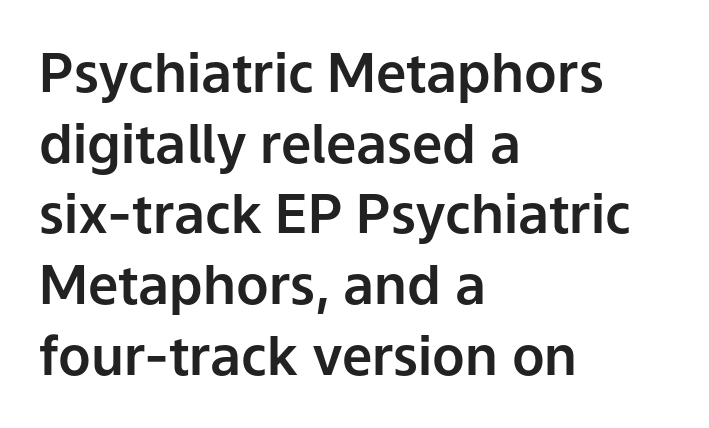
Font category for this specimen: sans-serif. Ascenders rise straight up at ninety degrees. The foot of each line stays bare and open. The face used here is rendered with its standard letterfit. Each line starts at the same left margin while the right side varies.
